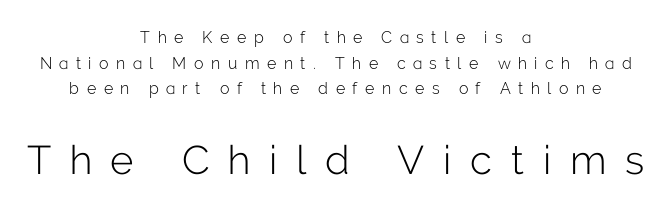
The font's upright variant was chosen for this text. Descenders hang freely into open space. Does extra space separate the letters? Yes, quite a lot of it. Honestly, the row spacing looks completely unremarkable.
